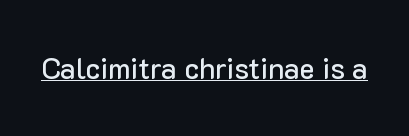
{"serif": "no", "italic": "no", "width": "normal", "stroke_contrast": "low", "x_height": "medium", "monospaced": "no", "underline": "yes", "letter_spacing": "normal", "letter_spacing_em": 0.0, "glyph_px": 29}
